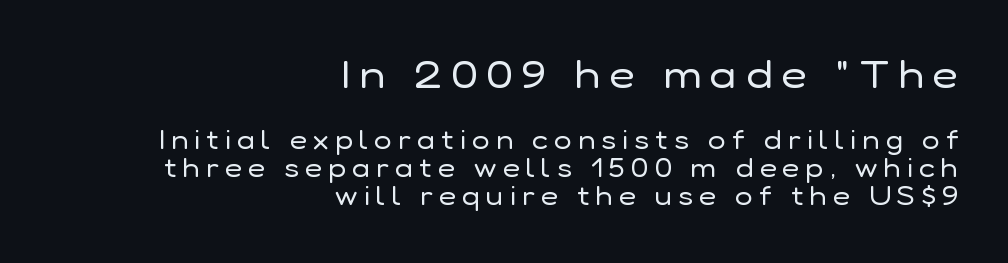
Stem width sits at or under what a default text font uses. The baseline area is clear. The block sitting higher on the canvas is the one with enlarged characters. In terms of leading, this rendering errs on the cramped side. These lines stack with their right ends in a neat column.
